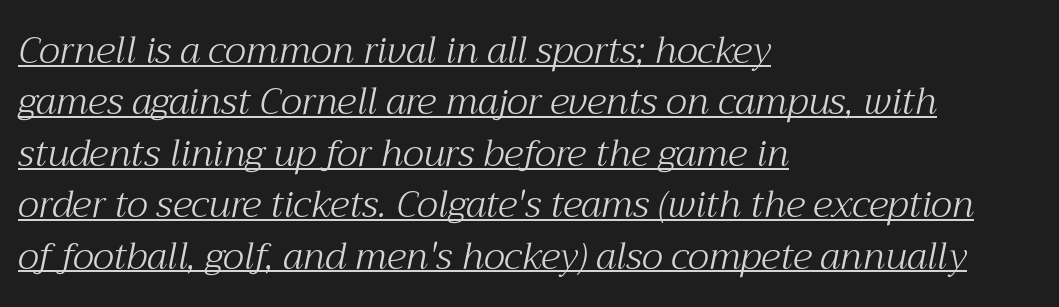
The font is comparable to plain body text, perhaps lighter. Summary of vertical rhythm: regular, with standard interline spacing. Decoration check: the copy is underlined. Examine the stroke ends and you'll spot serifs. You could call the tracking neutral — neither tight nor loose.
